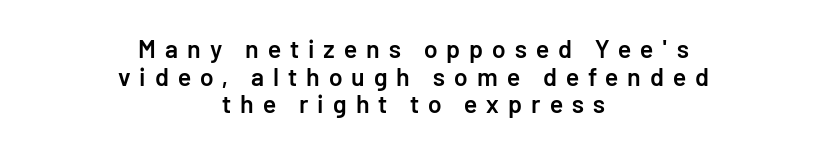
The image shows 25 px text type, upright; set centered, tight line spacing (1.11x), unusually wide letter spacing (+0.36 em), not underlined.
